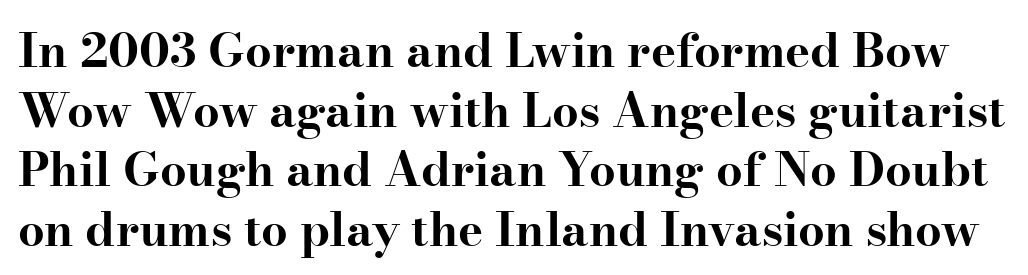
The image shows 47 px bold, wide serif type, upright; set normal line spacing (1.27x), normal letter spacing, not underlined; high stroke contrast and a small x-height.
